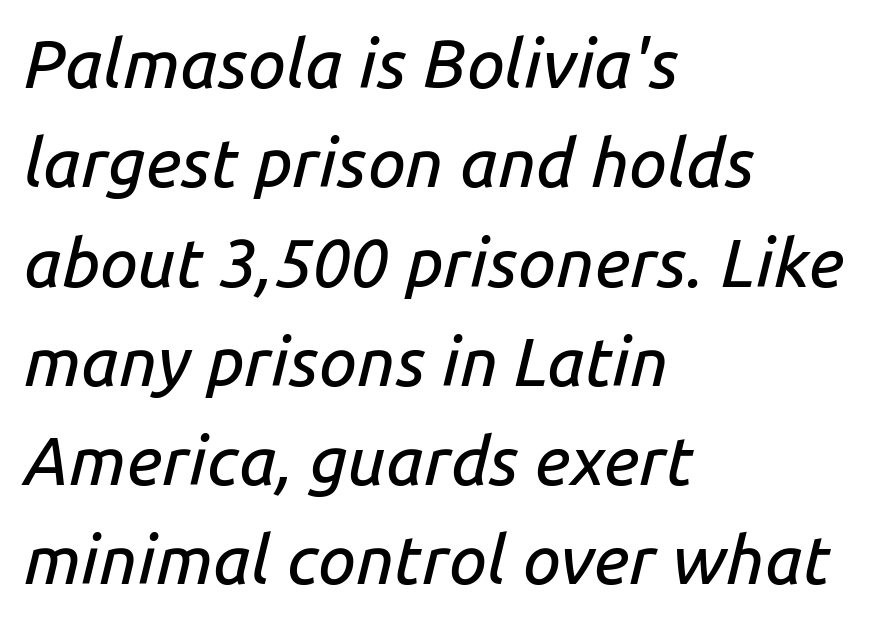
{"italic": "yes", "lean": "right", "slant_degrees": 14, "width": "normal", "stroke_contrast": "low", "x_height": "medium", "monospaced": "no", "underline": "no", "align": "left", "line_spacing": "normal", "line_spacing_ratio": 1.46, "letter_spacing": "normal", "letter_spacing_em": 0.0, "glyph_px": 68}
